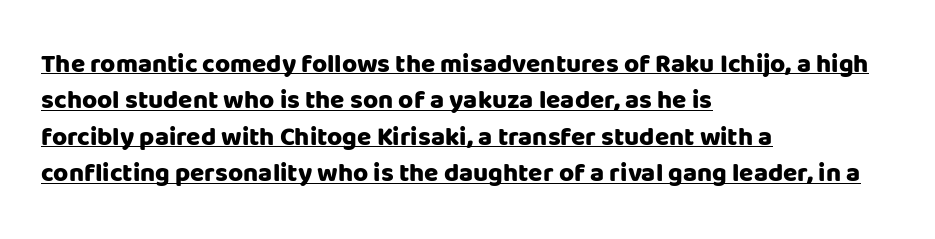
{"italic": "no", "bold": "yes", "underline": "yes", "align": "left", "line_spacing": "normal", "line_spacing_ratio": 1.4, "letter_spacing": "normal", "letter_spacing_em": 0.0, "glyph_px": 26}
